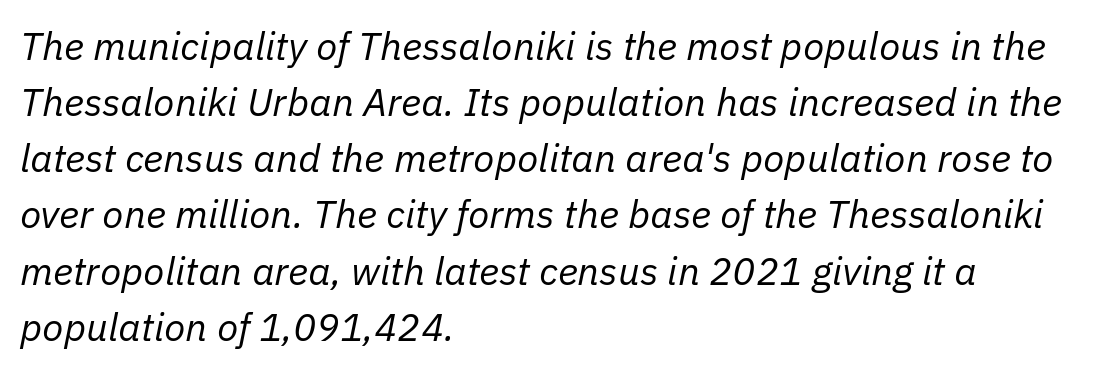
{"italic": "yes", "lean": "right", "slant_degrees": 11, "bold": "no", "weight": "regular", "width": "normal", "stroke_contrast": "low", "x_height": "medium", "monospaced": "no", "underline": "no", "align": "left", "line_spacing": "normal", "line_spacing_ratio": 1.44, "letter_spacing": "normal", "letter_spacing_em": 0.0, "glyph_px": 39}
